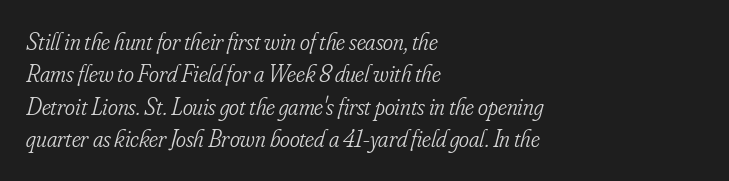
The image shows 24 px text type, italic (leaning right); set left-aligned, normal line spacing (1.35x), normal letter spacing, not underlined.
